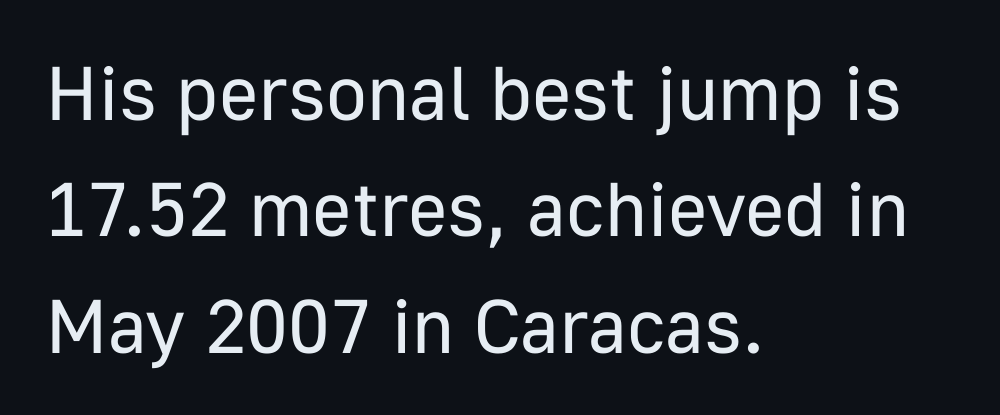
The face used here is proportionally spaced, like ordinary book or web type. The strokes carry an ordinary text weight at most. The zone under the glyphs is completely vacant. Casual observation: everything's shoved over to the left. Italic: no, the glyphs are upright roman. Honestly, the row spacing looks completely unremarkable.
